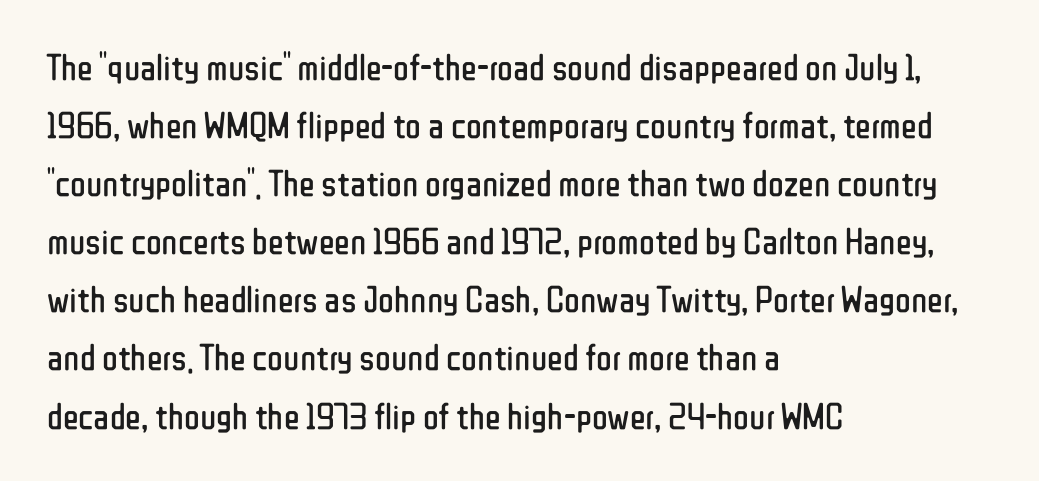
The image shows 37 px regular-weight, condensed sans-serif type, upright; set left-aligned, normal line spacing (1.57x), normal letter spacing, not underlined; low stroke contrast and a medium x-height.
